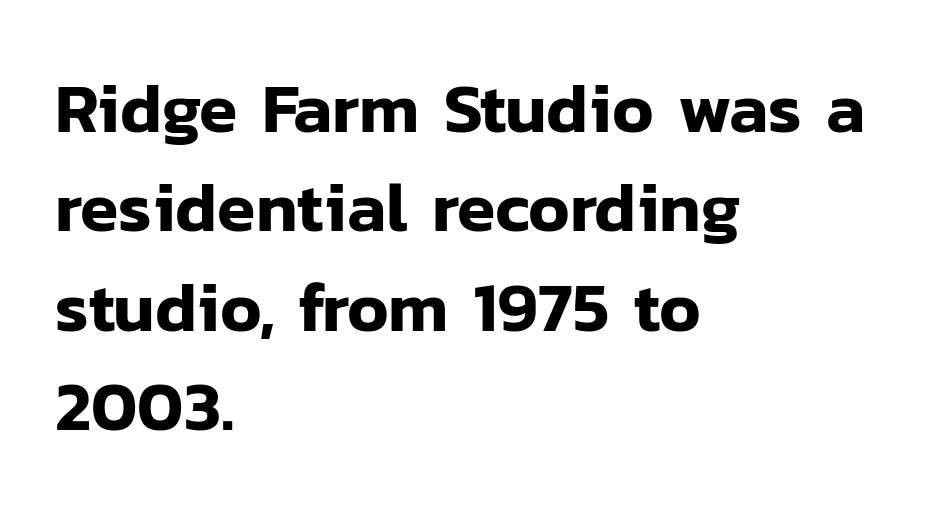
The image shows 70 px sans-serif type, upright; set left-aligned, normal line spacing (1.42x), normal letter spacing, not underlined; low stroke contrast and a medium x-height.
